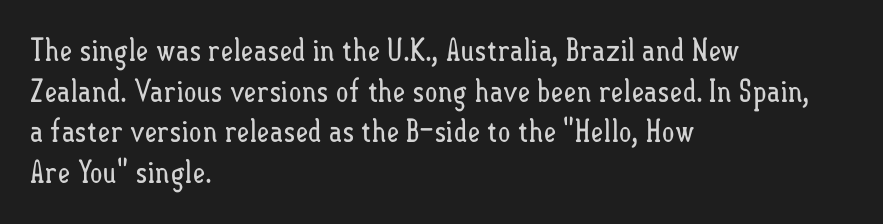
Descender tails drop into unmarked territory. These lines sit exactly where default settings would place them. No heavy texture on the line: the type isn't bold. These lines are rendered in a variable-pitch font. The lines in this sample share a left origin and differ only in where they stop.
